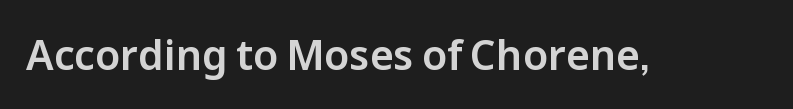
{"serif": "no", "italic": "no", "width": "normal", "stroke_contrast": "low", "x_height": "medium", "monospaced": "no", "underline": "no", "letter_spacing": "normal", "letter_spacing_em": 0.0, "glyph_px": 41}
